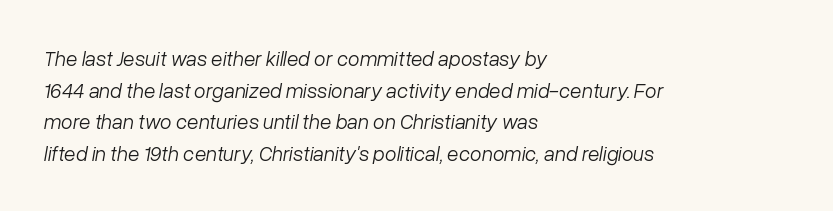
{"italic": "yes", "lean": "right", "slant_degrees": 10, "bold": "no", "underline": "no", "align": "left", "line_spacing": "normal", "line_spacing_ratio": 1.51, "letter_spacing": "normal", "letter_spacing_em": 0.0, "glyph_px": 21}
